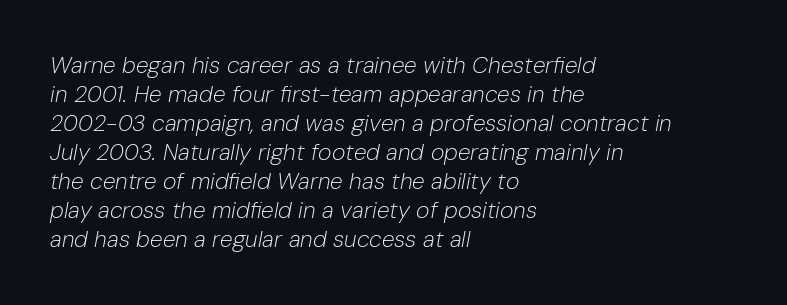
The gaps between neighbouring characters are ordinary and unremarkable. Just letters on the line, the space beneath them empty. The passage is arranged the way most books set body copy — flush left. Italic: yes, the glyphs are oblique. The weight would be labelled regular, book, light, or lighter still.
